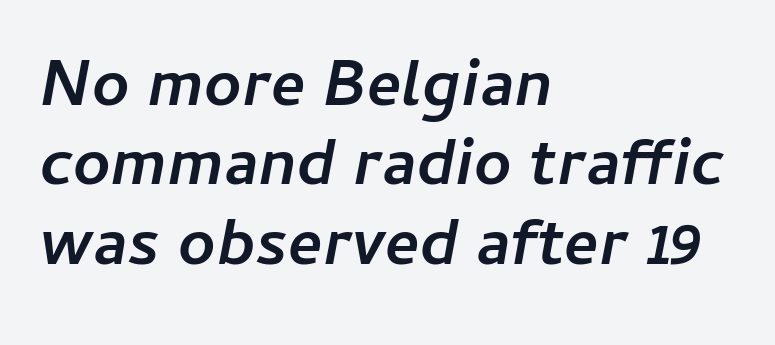
{"italic": "yes", "lean": "right", "slant_degrees": 11, "bold": "yes", "weight": "semibold", "width": "normal", "stroke_contrast": "low", "x_height": "medium", "monospaced": "no", "underline": "no", "align": "left", "line_spacing_ratio": 1.22, "letter_spacing": "normal", "letter_spacing_em": 0.0, "glyph_px": 65}
